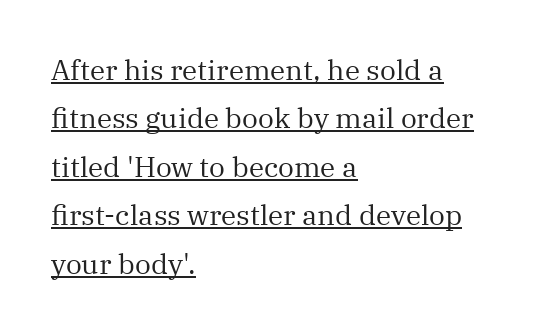
{"serif": "yes", "italic": "no", "bold": "no", "weight": "regular", "width": "normal", "stroke_contrast": "medium", "x_height": "medium", "monospaced": "no", "underline": "yes", "align": "left", "line_spacing_ratio": 1.73, "letter_spacing": "normal", "letter_spacing_em": 0.0, "glyph_px": 28}
